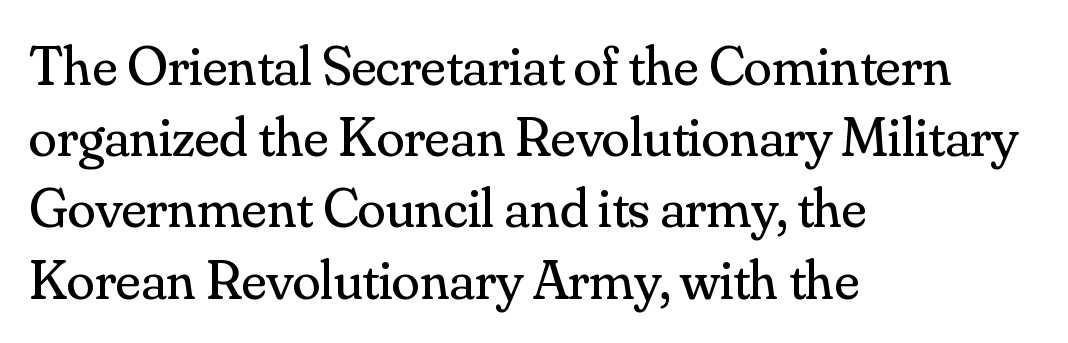
The face used here is proportionally spaced, like ordinary book or web type. Horizontally, the lines are justified to the leading edge only. The cut favours lightness, reaching ordinary text weight at its darkest. A bare baseline throughout the passage. Glyph-to-glyph distance matches everyday printed text.
